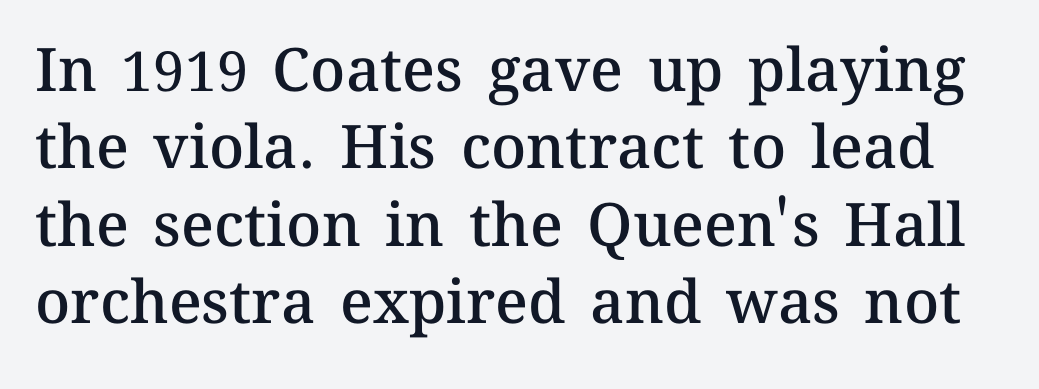
Q: Is the text bold? A: Semi-bold.
Q: Is the text italic (slanted)? A: No, it is upright.
Q: Is the text underlined? A: No.
Q: Is the spacing between letters normal or unusually wide? A: Normal.
Q: Is the spacing between lines tight, normal or loose? A: Normal.
Q: Width (condensed, normal, or wide)? A: Normal.
Q: Stroke contrast? A: Medium.
Q: x-height? A: Medium.
Q: Monospaced? A: No.
